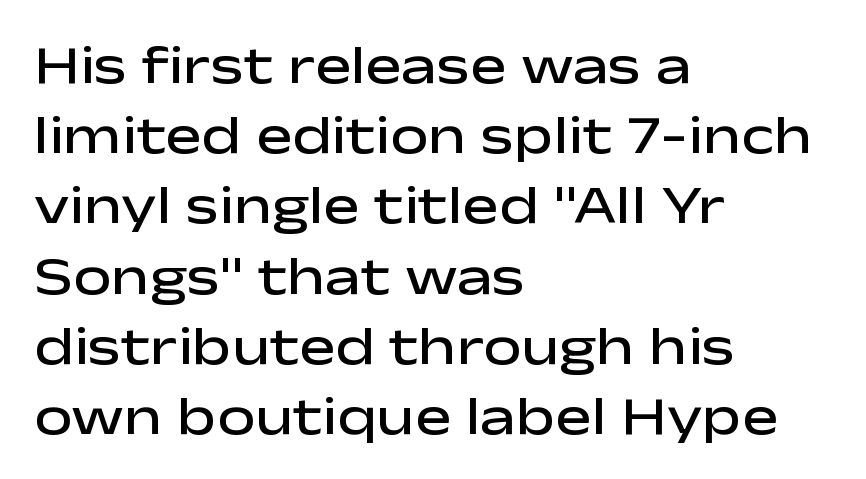
Q: Is the text bold? A: Semi-bold.
Q: Is the text italic (slanted)? A: No, it is upright.
Q: Is the typeface a serif or a sans-serif typeface? A: Sans-serif.
Q: Is the text underlined? A: No.
Q: How is the paragraph aligned? A: Left-aligned.
Q: Is the spacing between letters normal or unusually wide? A: Normal.
Q: Is the spacing between lines tight, normal or loose? A: Normal.
Q: Width (condensed, normal, or wide)? A: Wide.
Q: Stroke contrast? A: Low.
Q: x-height? A: Medium.
Q: Monospaced? A: No.
